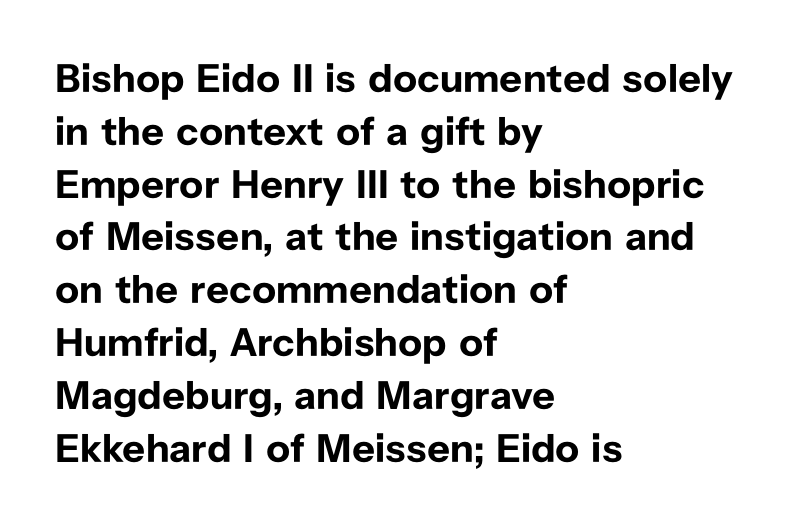
The image shows 40 px bold sans-serif type, upright; set left-aligned, normal line spacing (1.32x), normal letter spacing, not underlined; low stroke contrast and a medium x-height.
